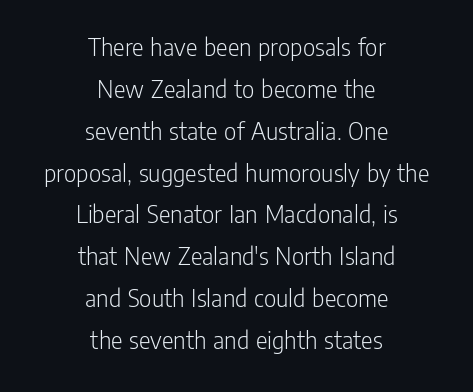
Q: Is the text bold? A: No.
Q: Is the text italic (slanted)? A: No, it is upright.
Q: Is the text underlined? A: No.
Q: How is the paragraph aligned? A: Centered.
Q: Is the spacing between letters normal or unusually wide? A: Normal.
Q: Is the spacing between lines tight, normal or loose? A: Normal.
